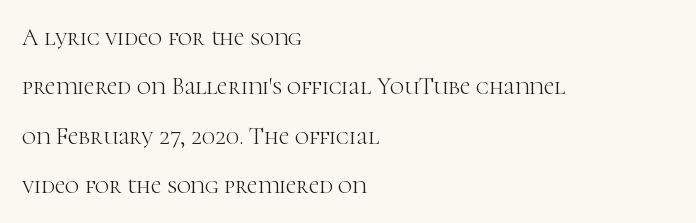
The characters are drawn with everyday or finer stroke widths. Underline: absent. These lines were composed using upright roman letters. Honestly, the letter spacing is just normal — you wouldn't notice it. Does the copy run flush right? No — it runs flush left.
